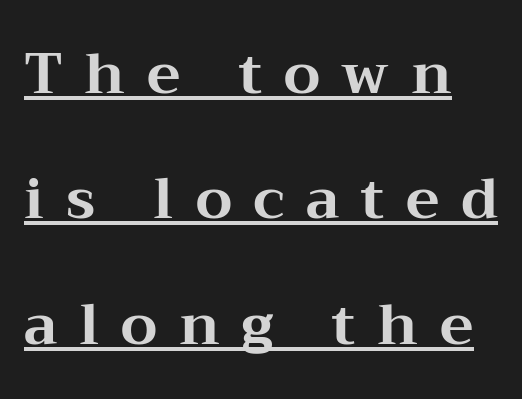
Students, note that the glyphs here are deliberately spaced far apart. You can tell it's not italic because the verticals are truly vertical. Each line of the rendering has a horizontal stroke beneath the glyphs. The block of text is sparse from top to bottom, with ample space between rows.
